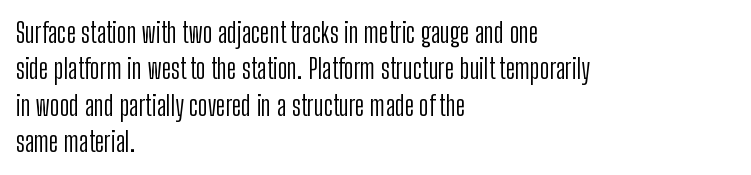
Upright lettering throughout. Reading down the column, the eye jumps a familiar distance to each next line. The typesetting does not lean heavy: it is not bold. Horizontal alignment here is leftward, the default for most running prose. The space directly below the letters is spotless. Glyph-to-glyph distance matches everyday printed text.
